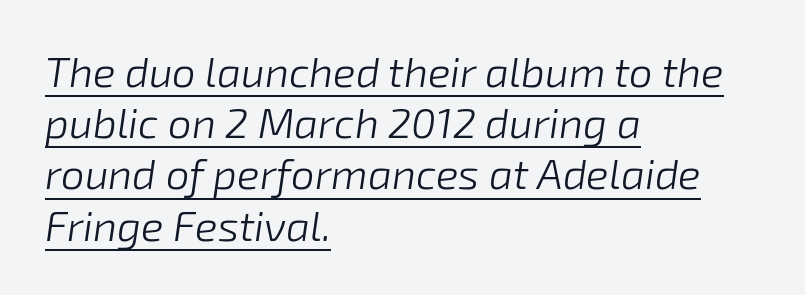
The image shows 42 px light type, italic (leaning right); set left-aligned, line spacing 1.22x, normal letter spacing, underlined; low stroke contrast and a medium x-height.
